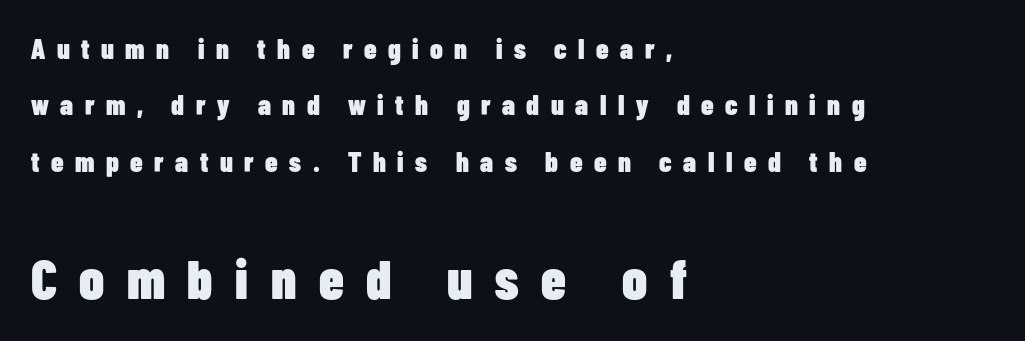
{"serif": "no", "italic": "no", "bold": "yes", "weight": "heavy", "width": "condensed", "stroke_contrast": "low", "x_height": "medium", "monospaced": "no", "underline": "no", "align": "left", "line_spacing": "loose", "line_spacing_ratio": 2.01, "letter_spacing": "wide", "letter_spacing_em": 0.41, "larger_block": "second", "size_ratio": 1.96, "glyph_px": 55}
